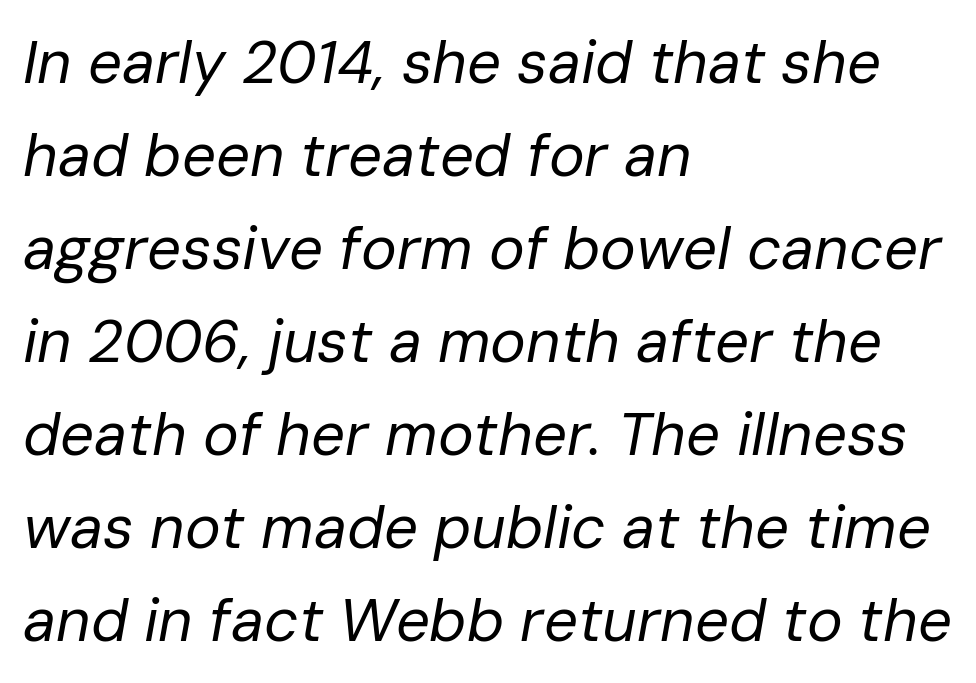
The image shows 60 px regular-weight type, italic (leaning right); set left-aligned, normal line spacing (1.55x), normal letter spacing, not underlined; low stroke contrast and a medium x-height.
